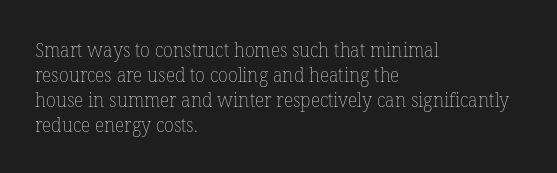
Underline: absent. These glyphs show unthickened strokes, regular width or finer. The leading is moderate, giving the passage an even texture. Upright lettering throughout.
